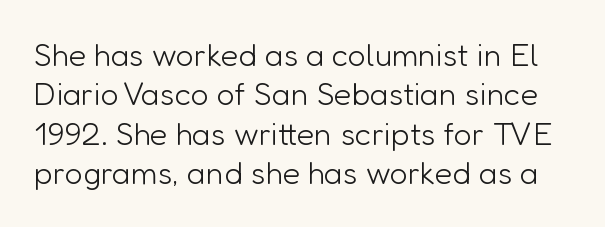
The rendering uses natural spacing where letterforms have individual widths. A roman cut, with each character standing at attention. The font sits on the lighter half of the weight spectrum, regular included. Nothing unusual about the tracking: characters are spaced as the font intends. Decoration check: the copy has no underline. Classification — sans serif.
